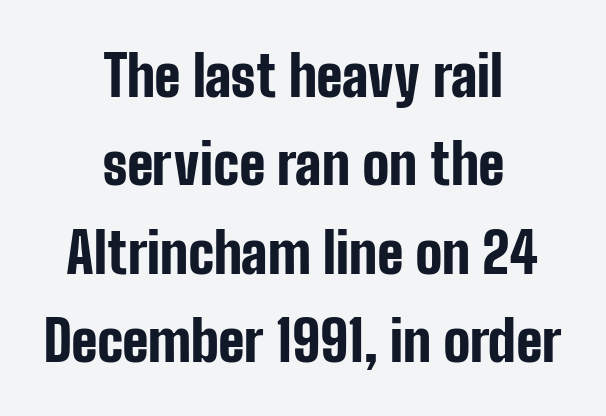
{"serif": "no", "italic": "no", "bold": "yes", "weight": "bold", "width": "condensed", "stroke_contrast": "low", "x_height": "medium", "monospaced": "no", "underline": "no", "align": "center", "line_spacing": "normal", "line_spacing_ratio": 1.58, "letter_spacing": "normal", "letter_spacing_em": 0.0, "glyph_px": 56}
